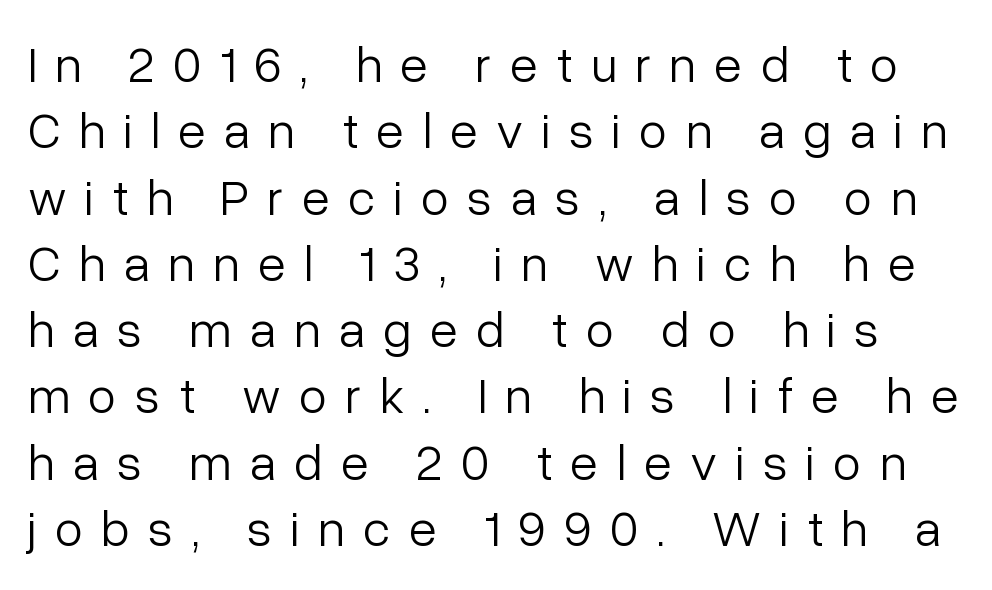
Observe the wide spacing: letters keep a clear distance from each other. The letters stand upright; this is a roman face. Normally led — the rows are evenly, conventionally spaced. The characters display no serif detailing; their extremities are plain.
